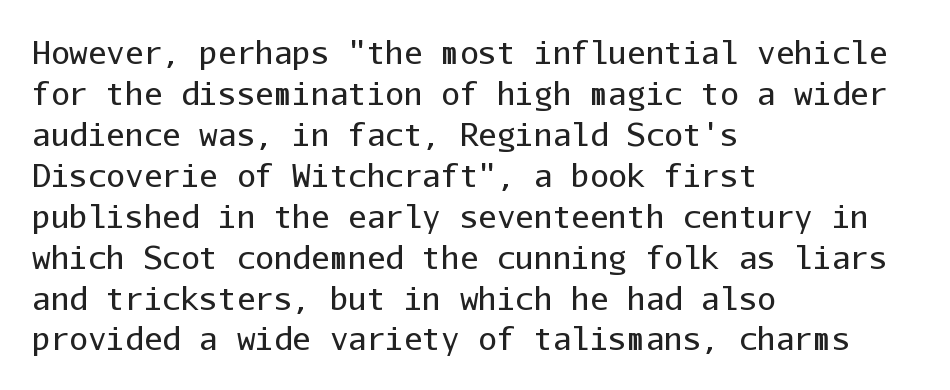
Q: Is the text bold? A: No.
Q: Is the text italic (slanted)? A: No, it is upright.
Q: Is the typeface a serif or a sans-serif typeface? A: Sans-serif.
Q: Is the text underlined? A: No.
Q: How is the paragraph aligned? A: Left-aligned.
Q: Is the spacing between letters normal or unusually wide? A: Normal.
Q: Is the spacing between lines tight, normal or loose? A: Normal.
Q: Width (condensed, normal, or wide)? A: Normal.
Q: Stroke contrast? A: Low.
Q: x-height? A: Medium.
Q: Monospaced? A: Yes.
